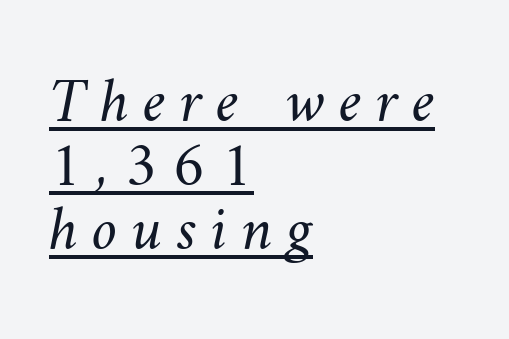
{"bold": "no", "weight": "light", "width": "normal", "stroke_contrast": "medium", "x_height": "small", "monospaced": "no", "underline": "yes", "align": "left", "line_spacing": "tight", "line_spacing_ratio": 1.0, "letter_spacing": "wide", "letter_spacing_em": 0.22, "glyph_px": 64}
